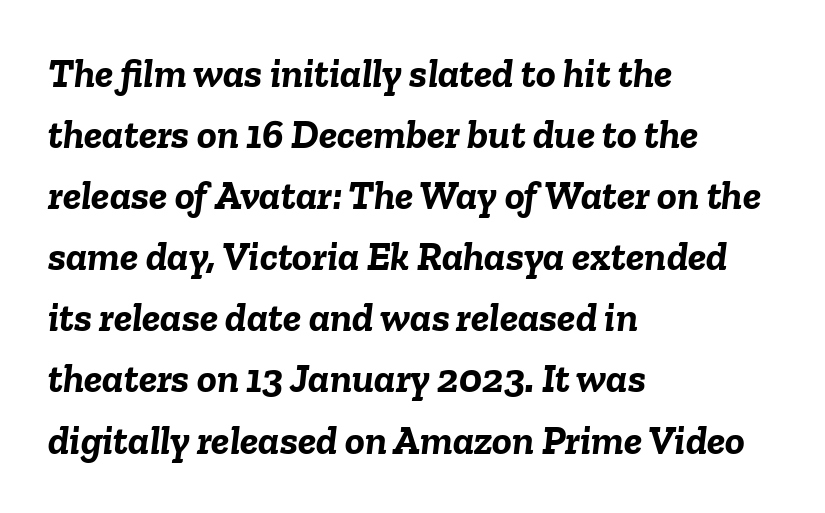
The image shows 41 px semibold type, italic (leaning right); set left-aligned, normal line spacing (1.49x), normal letter spacing, not underlined; low stroke contrast and a medium x-height.
